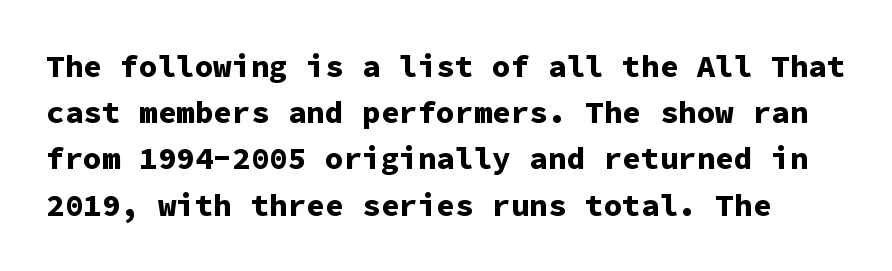
The image shows 31 px bold sans-serif type, upright, monospaced; set normal line spacing (1.49x), normal letter spacing, not underlined; low stroke contrast and a medium x-height.
